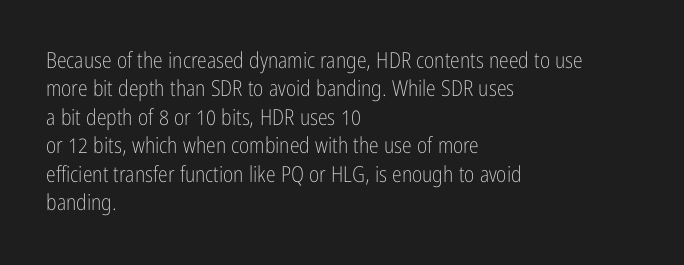
The image shows 22 px text type, upright; set left-aligned, normal line spacing (1.29x), normal letter spacing, not underlined.
